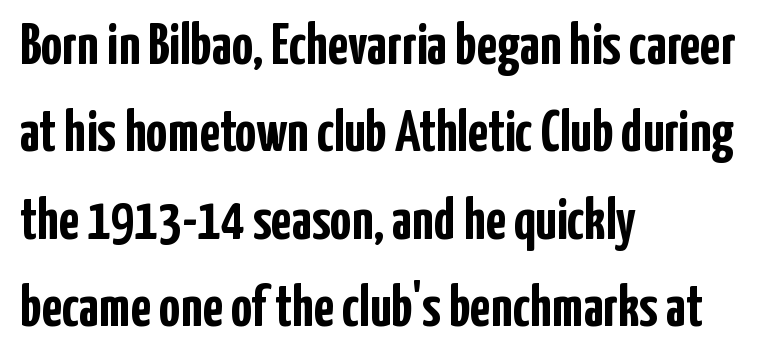
{"serif": "no", "italic": "no", "bold": "yes", "weight": "semibold", "width": "condensed", "stroke_contrast": "low", "x_height": "medium", "monospaced": "no", "underline": "no", "align": "left", "line_spacing": "normal", "line_spacing_ratio": 1.48, "letter_spacing": "normal", "letter_spacing_em": 0.0, "glyph_px": 59}
